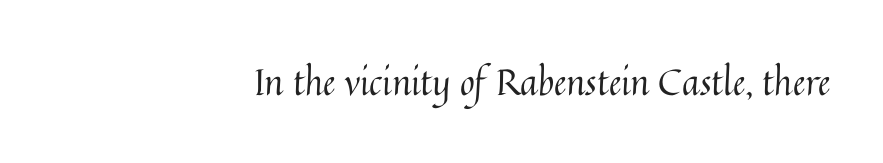
Q: Is the text bold? A: No.
Q: Is the text underlined? A: No.
Q: How is the paragraph aligned? A: Right-aligned.
Q: Is the spacing between letters normal or unusually wide? A: Normal.
Q: Width (condensed, normal, or wide)? A: Normal.
Q: Stroke contrast? A: Medium.
Q: x-height? A: Medium.
Q: Monospaced? A: No.
